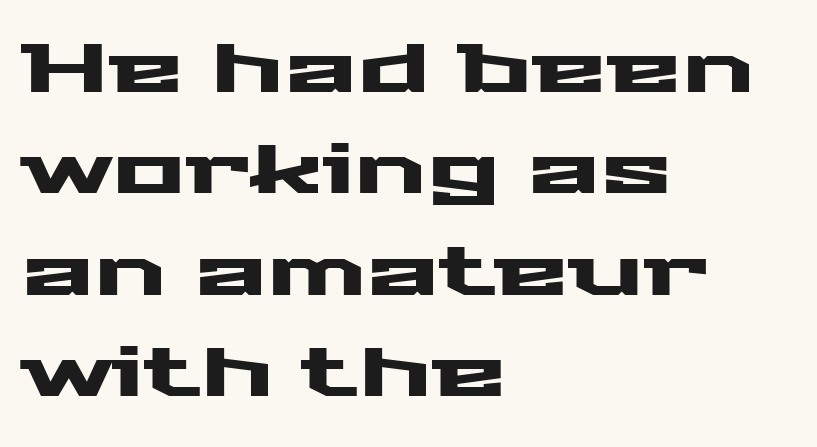
Q: Is the text italic (slanted)? A: No, it is upright.
Q: Is the typeface a serif or a sans-serif typeface? A: Sans-serif.
Q: Is the text underlined? A: No.
Q: How is the paragraph aligned? A: Left-aligned.
Q: Is the spacing between letters normal or unusually wide? A: Normal.
Q: Is the spacing between lines tight, normal or loose? A: Normal.
Q: Width (condensed, normal, or wide)? A: Wide.
Q: Stroke contrast? A: Medium.
Q: x-height? A: Medium.
Q: Monospaced? A: No.
